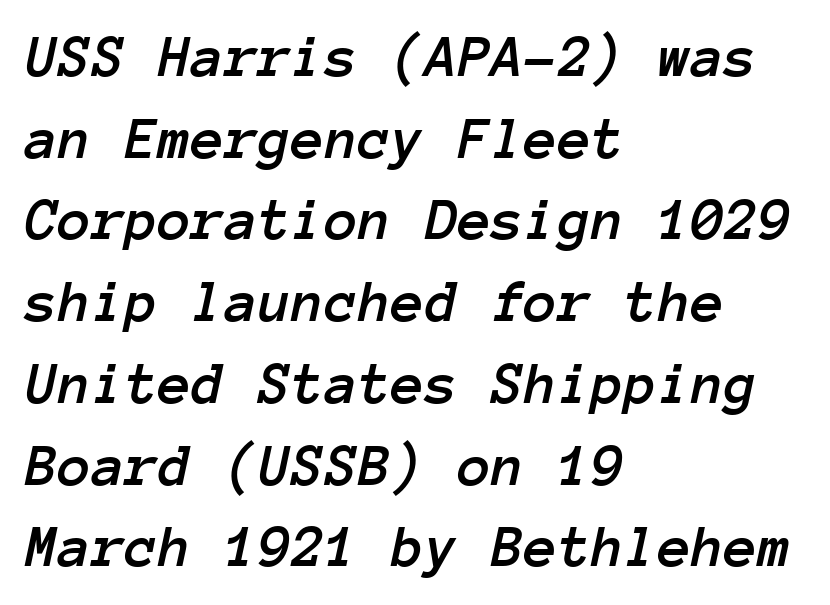
Q: Is the text italic (slanted)? A: Yes, it leans right by about 12 degrees.
Q: Is the text underlined? A: No.
Q: How is the paragraph aligned? A: Left-aligned.
Q: Is the spacing between letters normal or unusually wide? A: Normal.
Q: Is the spacing between lines tight, normal or loose? A: Normal.
Q: Width (condensed, normal, or wide)? A: Normal.
Q: Stroke contrast? A: Low.
Q: x-height? A: Medium.
Q: Monospaced? A: Yes.
